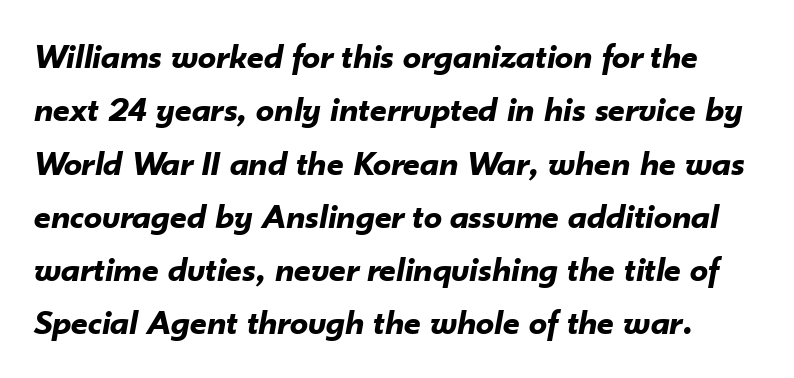
The image shows 36 px bold type, italic (leaning right); set normal line spacing (1.48x), normal letter spacing, not underlined; low stroke contrast and a small x-height.
